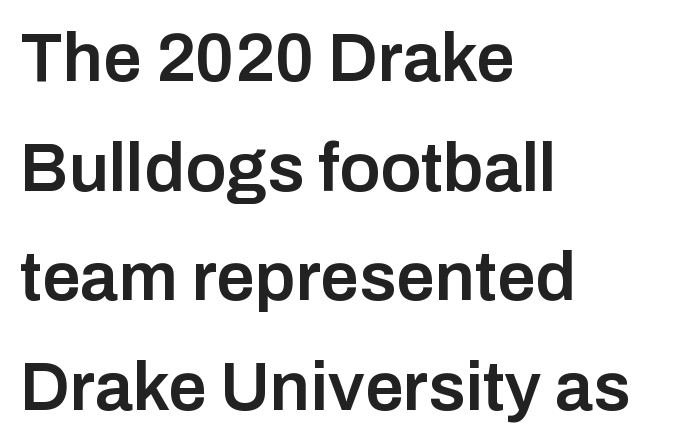
Q: Is the text bold? A: Semi-bold.
Q: Is the text italic (slanted)? A: No, it is upright.
Q: Is the typeface a serif or a sans-serif typeface? A: Sans-serif.
Q: Is the text underlined? A: No.
Q: How is the paragraph aligned? A: Left-aligned.
Q: Is the spacing between letters normal or unusually wide? A: Normal.
Q: Is the spacing between lines tight, normal or loose? A: Normal.
Q: Width (condensed, normal, or wide)? A: Normal.
Q: Stroke contrast? A: Low.
Q: x-height? A: Medium.
Q: Monospaced? A: No.
